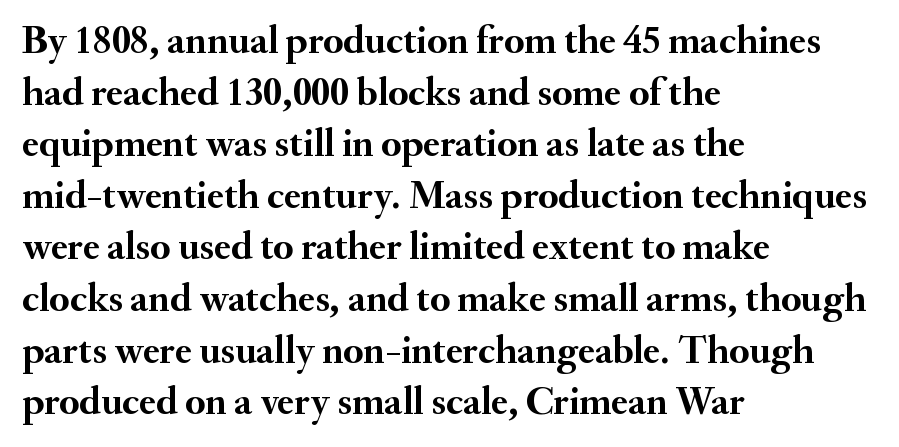
Q: Is the text bold? A: Yes.
Q: Is the text italic (slanted)? A: No, it is upright.
Q: Is the typeface a serif or a sans-serif typeface? A: Serif.
Q: Is the text underlined? A: No.
Q: How is the paragraph aligned? A: Left-aligned.
Q: Is the spacing between letters normal or unusually wide? A: Normal.
Q: Is the spacing between lines tight, normal or loose? A: Normal.
Q: Width (condensed, normal, or wide)? A: Normal.
Q: Stroke contrast? A: Medium.
Q: x-height? A: Small.
Q: Monospaced? A: No.
